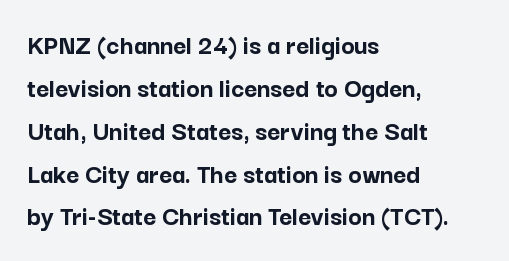
The image shows 28 px semibold sans-serif type, upright; set left-aligned, normal line spacing (1.53x), normal letter spacing, not underlined; low stroke contrast and a medium x-height.
